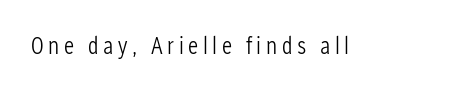
Q: Is the text bold? A: No.
Q: Is the text italic (slanted)? A: No, it is upright.
Q: Is the text underlined? A: No.
